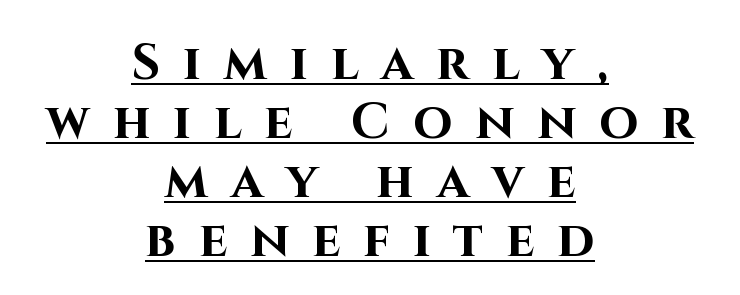
The image shows 50 px bold sans-serif type, upright; set centered, line spacing 1.18x, unusually wide letter spacing (+0.46 em), underlined; high stroke contrast and a large x-height.
